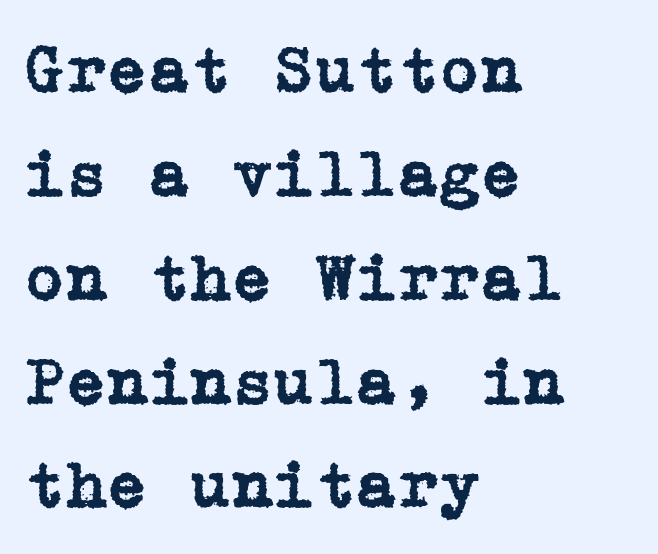
{"serif": "yes", "italic": "no", "width": "normal", "stroke_contrast": "low", "x_height": "medium", "underline": "no", "align": "left", "line_spacing": "normal", "line_spacing_ratio": 1.55, "letter_spacing": "normal", "letter_spacing_em": 0.0, "glyph_px": 67}
